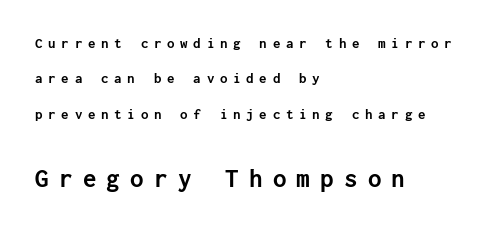
{"italic": "no", "bold": "yes", "underline": "no", "align": "left", "line_spacing": "loose", "line_spacing_ratio": 2.36, "letter_spacing": "wide", "letter_spacing_em": 0.38, "larger_block": "second", "size_ratio": 1.8, "glyph_px": 27}
